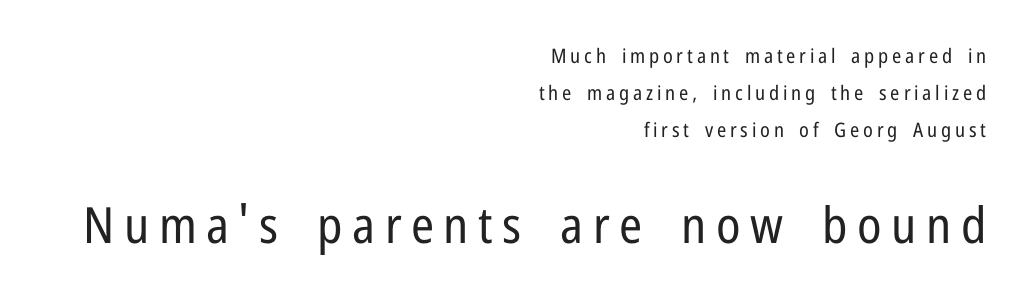
Q: Is the text bold? A: No.
Q: Is the text italic (slanted)? A: No, it is upright.
Q: Is the typeface a serif or a sans-serif typeface? A: Sans-serif.
Q: Is the text underlined? A: No.
Q: How is the paragraph aligned? A: Right-aligned.
Q: Which block of text is set in a larger size, the first (top) or the second (bottom)? A: The second (bottom) one.
Q: Width (condensed, normal, or wide)? A: Condensed.
Q: Stroke contrast? A: Low.
Q: x-height? A: Medium.
Q: Monospaced? A: No.
